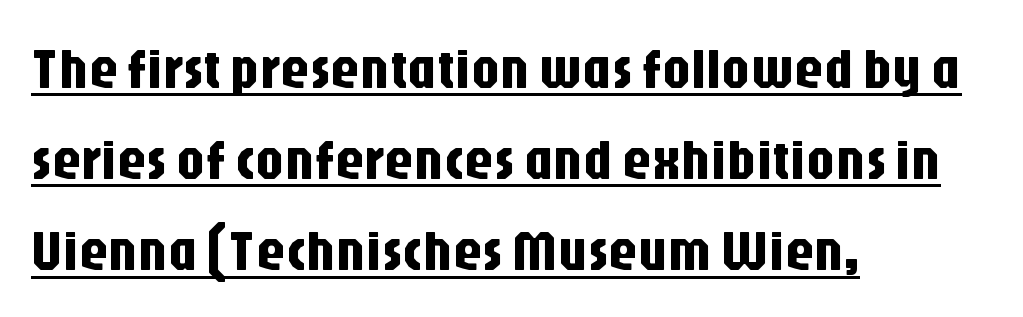
The image shows 57 px condensed sans-serif type, upright; set left-aligned, normal line spacing (1.6x), normal letter spacing, underlined; low stroke contrast and a large x-height.
